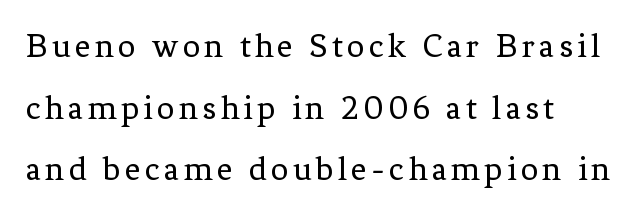
The image shows 35 px regular-weight serif type, upright; set left-aligned, line spacing 1.76x, not underlined; low stroke contrast and a medium x-height.
